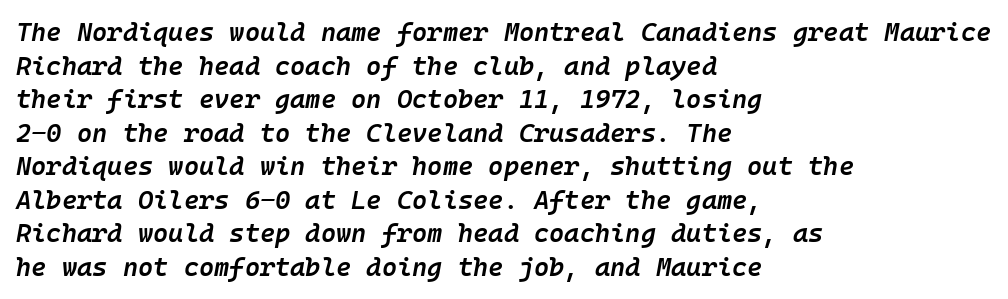
The image shows 26 px text type, italic (leaning right); set left-aligned, normal line spacing (1.29x), normal letter spacing, not underlined.
